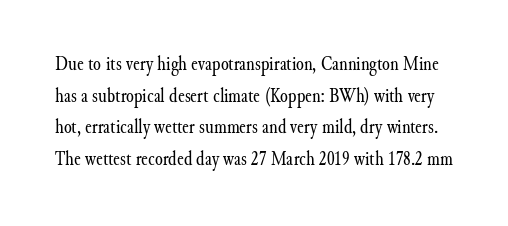
Q: Is the text bold? A: No.
Q: Is the text italic (slanted)? A: No, it is upright.
Q: Is the text underlined? A: No.
Q: Is the spacing between letters normal or unusually wide? A: Normal.
Q: Is the spacing between lines tight, normal or loose? A: Normal.
